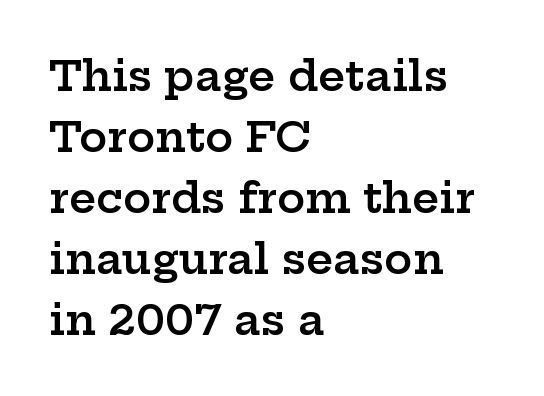
The rag falls on the right side of this text block. A normal amount of white space separates one row of letters from the next. A typesetter would call this proportional, since set widths differ per character. The tracking reads as untouched default to a designer's eye.
